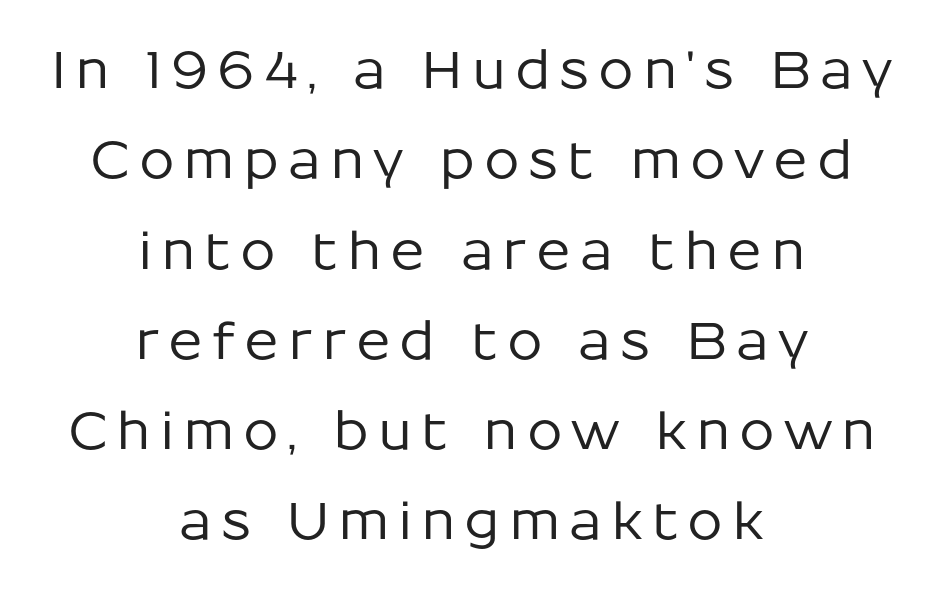
Q: Is the text italic (slanted)? A: No, it is upright.
Q: Is the typeface a serif or a sans-serif typeface? A: Sans-serif.
Q: Is the text underlined? A: No.
Q: How is the paragraph aligned? A: Centered.
Q: Width (condensed, normal, or wide)? A: Normal.
Q: Stroke contrast? A: Low.
Q: x-height? A: Medium.
Q: Monospaced? A: No.
